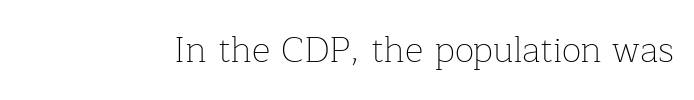
Q: Is the text bold? A: No.
Q: Is the text italic (slanted)? A: No, it is upright.
Q: Is the typeface a serif or a sans-serif typeface? A: Serif.
Q: Is the text underlined? A: No.
Q: Is the spacing between letters normal or unusually wide? A: Normal.
Q: Width (condensed, normal, or wide)? A: Normal.
Q: Stroke contrast? A: Low.
Q: x-height? A: Medium.
Q: Monospaced? A: No.
